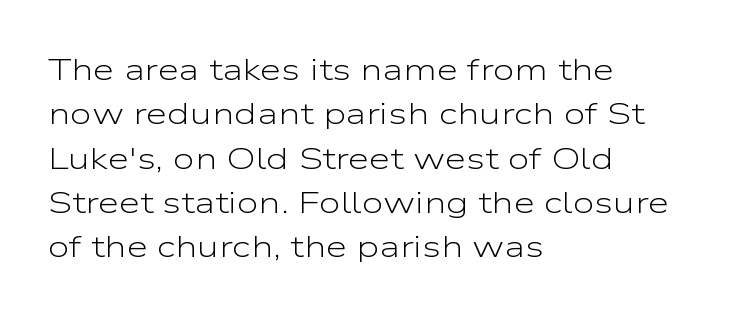
The image shows 31 px light, wide sans-serif type, upright; set left-aligned, normal line spacing (1.43x), normal letter spacing, not underlined; low stroke contrast and a medium x-height.
